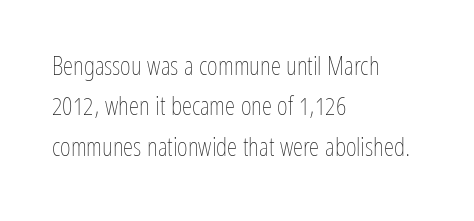
The image shows 26 px text type, upright; set left-aligned, normal line spacing (1.55x), normal letter spacing, not underlined.
